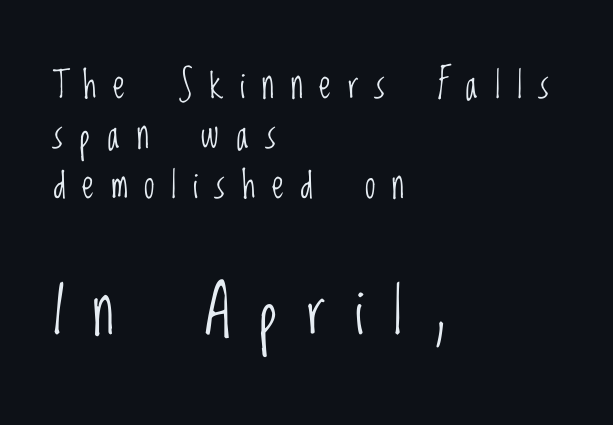
{"serif": "no", "italic": "no", "bold": "no", "weight": "light", "width": "condensed", "stroke_contrast": "low", "x_height": "large", "monospaced": "no", "underline": "no", "align": "left", "line_spacing": "normal", "line_spacing_ratio": 1.32, "letter_spacing": "wide", "letter_spacing_em": 0.44, "larger_block": "second", "size_ratio": 1.74, "glyph_px": 66}
